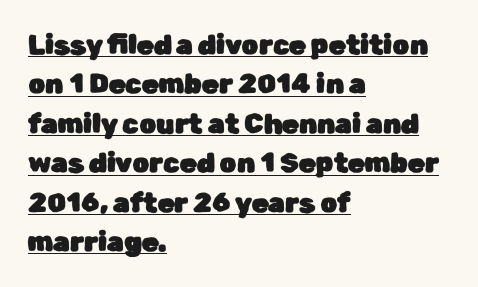
Q: Is the text italic (slanted)? A: No, it is upright.
Q: Is the text underlined? A: Yes.
Q: How is the paragraph aligned? A: Left-aligned.
Q: Is the spacing between letters normal or unusually wide? A: Normal.
Q: Is the spacing between lines tight, normal or loose? A: Normal.
